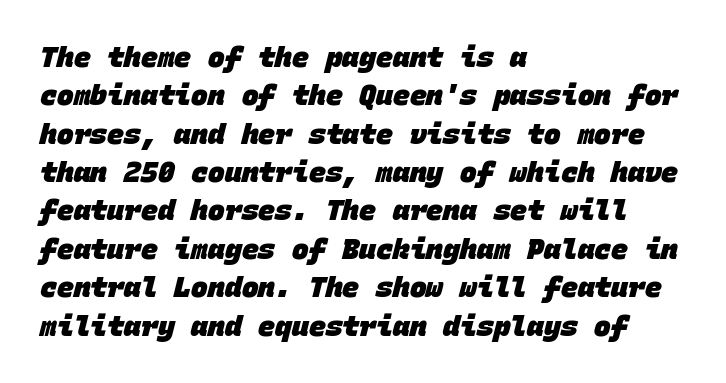
Is the block centered? No — it sits flush against the left margin. The letters carry no serifs — their stems end cleanly without finishing strokes. Fixed-width glyphs throughout — classic coding-font behaviour. No extra tracking has been applied to these lines. Regular leading.
